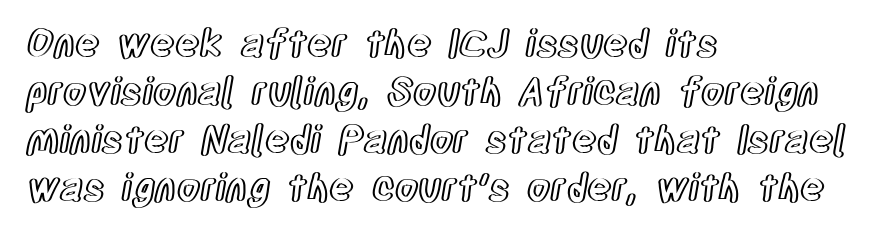
The image shows 38 px condensed type; set left-aligned, normal line spacing (1.26x), normal letter spacing, not underlined; a large x-height.
